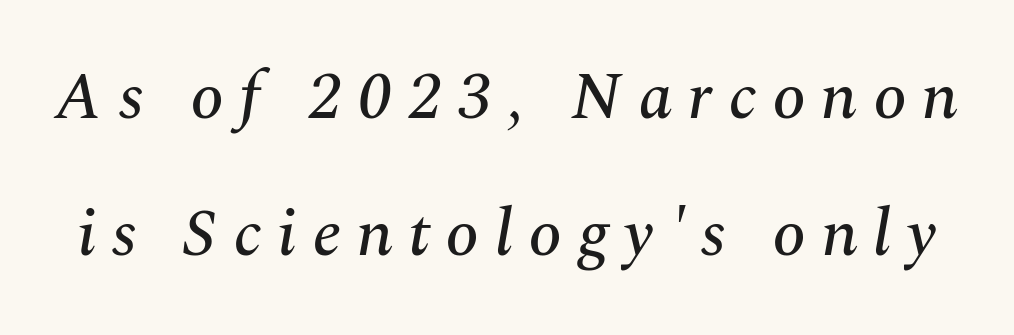
The image shows 67 px serif type, italic (leaning right); set loose line spacing (2.05x), unusually wide letter spacing (+0.23 em), not underlined; medium stroke contrast and a medium x-height.
